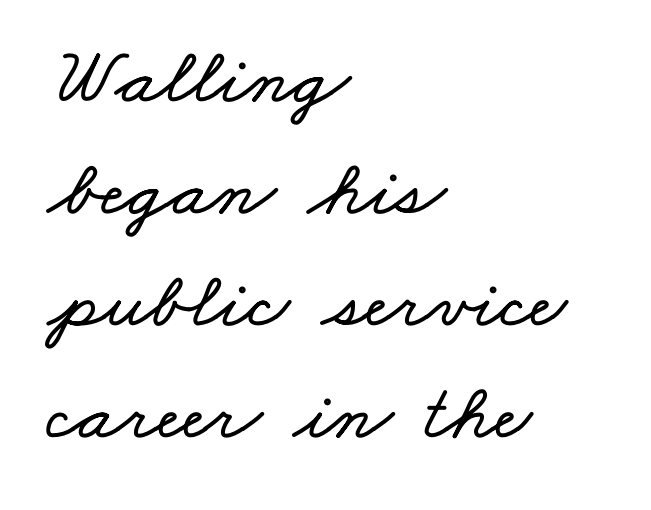
The passage shown stacks its lines at a standard gap. Tracking value appears to be zero — textbook default spacing. Each line starts at the same left margin while the right side varies. Here the designer chose a conventional face with non-uniform glyph widths.
